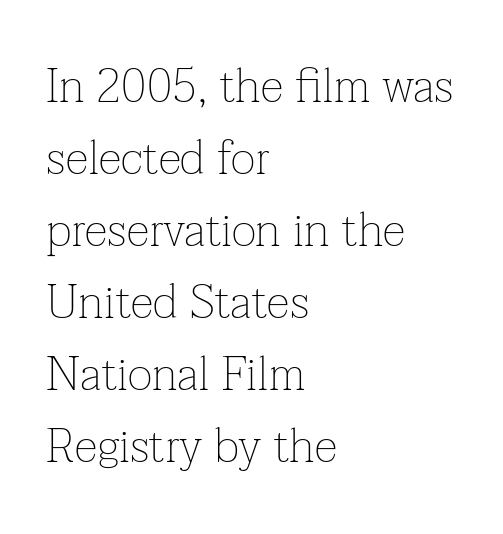
Q: Is the text bold? A: No.
Q: Is the text italic (slanted)? A: No, it is upright.
Q: Is the typeface a serif or a sans-serif typeface? A: Serif.
Q: Is the text underlined? A: No.
Q: How is the paragraph aligned? A: Left-aligned.
Q: Is the spacing between letters normal or unusually wide? A: Normal.
Q: Is the spacing between lines tight, normal or loose? A: Normal.
Q: Width (condensed, normal, or wide)? A: Normal.
Q: Stroke contrast? A: Low.
Q: x-height? A: Medium.
Q: Monospaced? A: No.
